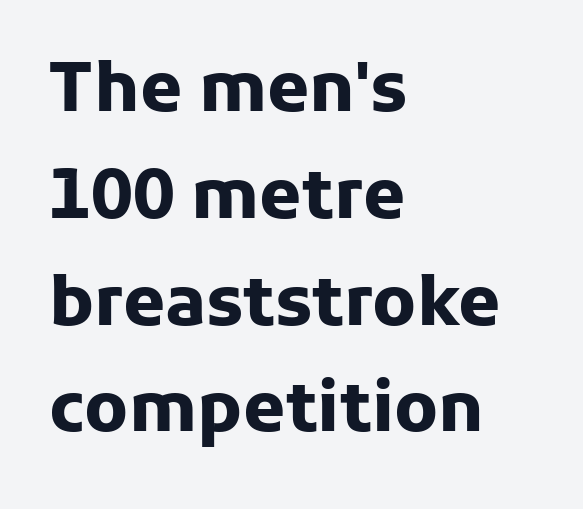
{"serif": "no", "italic": "no", "bold": "yes", "weight": "heavy", "width": "normal", "stroke_contrast": "low", "x_height": "medium", "monospaced": "no", "underline": "no", "align": "left", "line_spacing": "normal", "line_spacing_ratio": 1.57, "letter_spacing": "normal", "letter_spacing_em": 0.0, "glyph_px": 68}
